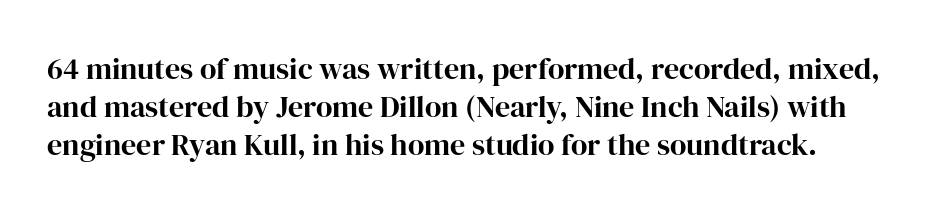
The image shows 30 px bold serif type, upright; set left-aligned, normal line spacing (1.26x), normal letter spacing, not underlined; high stroke contrast and a medium x-height.
